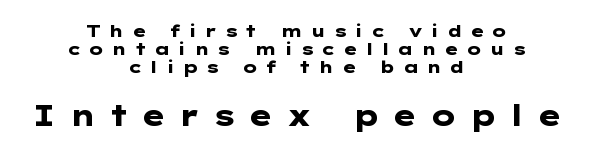
{"serif": "no", "italic": "no", "bold": "yes", "weight": "heavy", "width": "wide", "stroke_contrast": "low", "x_height": "medium", "underline": "no", "align": "center", "line_spacing": "tight", "line_spacing_ratio": 1.06, "letter_spacing": "wide", "letter_spacing_em": 0.42, "larger_block": "second", "size_ratio": 1.71, "glyph_px": 29}
